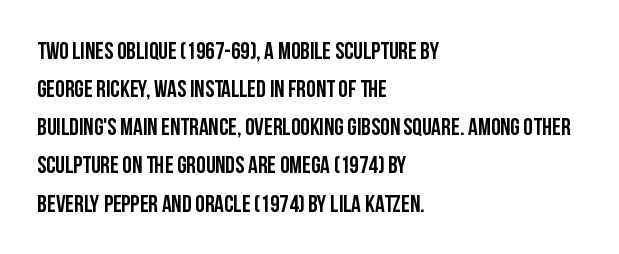
The image shows 24 px text type, upright; set left-aligned, normal line spacing (1.59x), normal letter spacing, not underlined.
